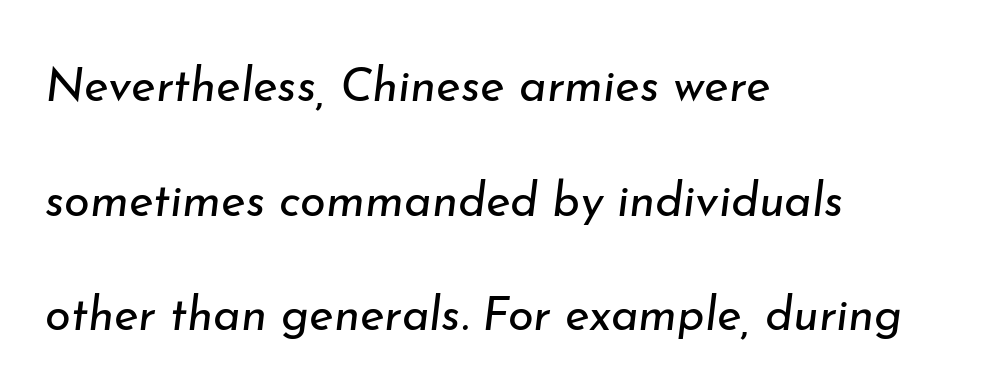
Q: Is the text bold? A: No.
Q: Is the text italic (slanted)? A: Yes, it leans right by about 7 degrees.
Q: Is the text underlined? A: No.
Q: How is the paragraph aligned? A: Left-aligned.
Q: Is the spacing between letters normal or unusually wide? A: Normal.
Q: Is the spacing between lines tight, normal or loose? A: Loose.
Q: Width (condensed, normal, or wide)? A: Normal.
Q: Stroke contrast? A: Low.
Q: x-height? A: Small.
Q: Monospaced? A: No.
